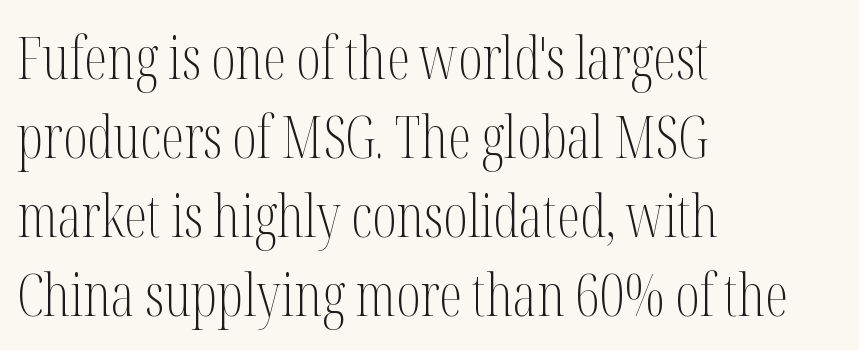
{"serif": "yes", "italic": "no", "bold": "no", "weight": "light", "width": "condensed", "stroke_contrast": "medium", "x_height": "medium", "monospaced": "no", "underline": "no", "align": "left", "line_spacing": "normal", "line_spacing_ratio": 1.36, "letter_spacing": "normal", "letter_spacing_em": 0.0, "glyph_px": 58}
